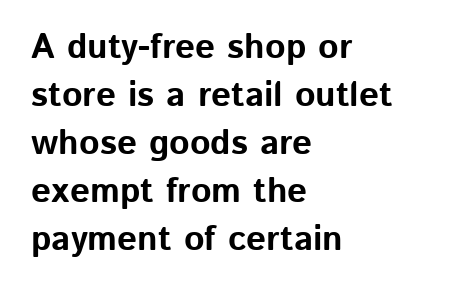
{"serif": "no", "italic": "no", "bold": "yes", "weight": "bold", "width": "normal", "stroke_contrast": "low", "x_height": "medium", "monospaced": "no", "underline": "no", "align": "left", "line_spacing": "normal", "line_spacing_ratio": 1.37, "letter_spacing": "normal", "letter_spacing_em": 0.0, "glyph_px": 35}
